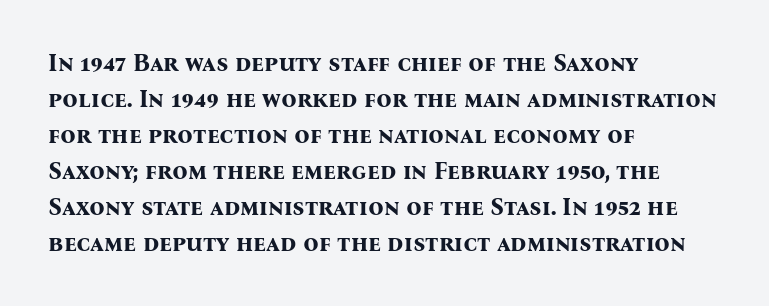
{"italic": "no", "bold": "yes", "underline": "no", "align": "left", "line_spacing": "normal", "line_spacing_ratio": 1.5, "letter_spacing": "normal", "letter_spacing_em": 0.0, "glyph_px": 24}
